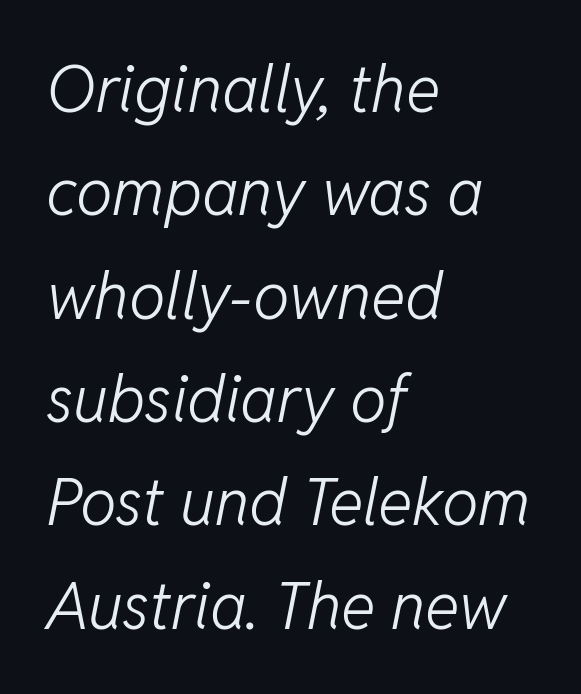
The whole block is typeset with a tilt. Leading: standard. The gap between lines stays unmarked. The typeface has the unassuming heft of standard copy or less.
